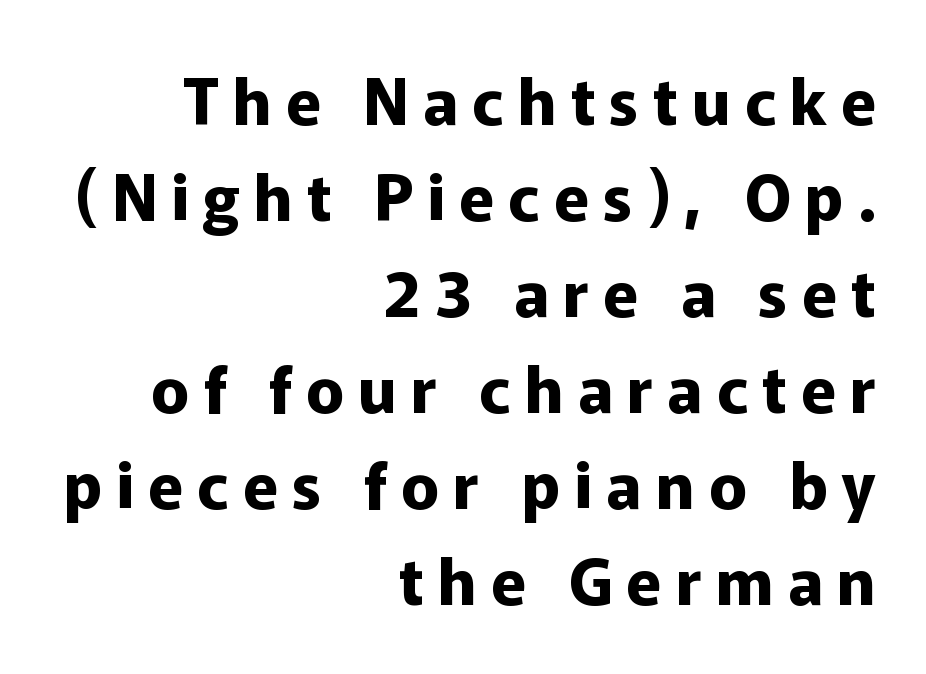
The image shows 64 px bold sans-serif type, upright; set right-aligned, normal line spacing (1.5x), unusually wide letter spacing (+0.22 em), not underlined; low stroke contrast and a medium x-height.
